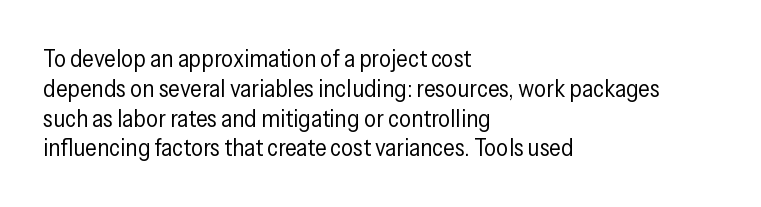
The image shows 24 px text type, upright; set left-aligned, line spacing 1.24x, normal letter spacing, not underlined.
